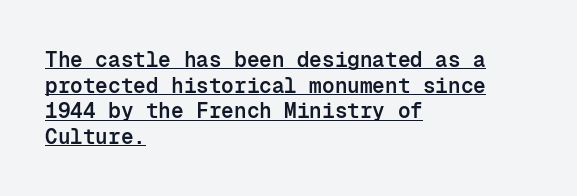
{"italic": "no", "bold": "semi", "underline": "yes", "align": "left", "line_spacing_ratio": 1.22, "letter_spacing": "normal", "letter_spacing_em": 0.0, "glyph_px": 21}
